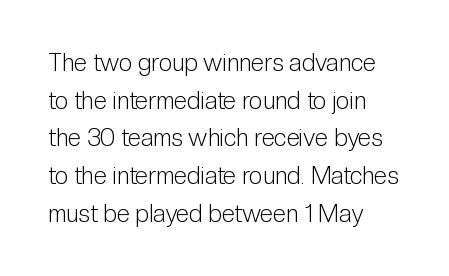
The image shows 24 px text type, upright; set left-aligned, normal line spacing (1.57x), normal letter spacing, not underlined.
